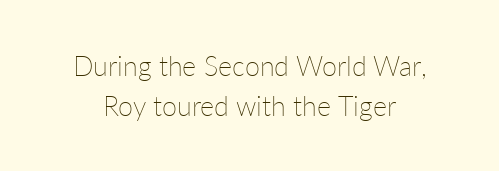
Check the space under the baseline: it is left empty. Tracking value appears to be zero — textbook default spacing. Vertical spacing — default. Weight: not bold — regular or lighter.
